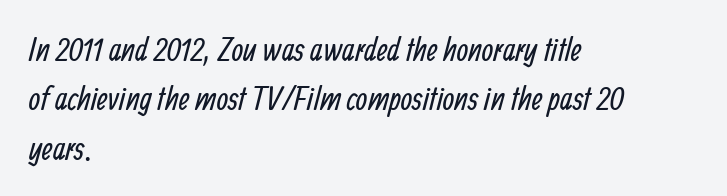
A clean baseline with only descenders dipping below it. A student would call this left alignment; a typographer would say flush left, rag right. Is this a fixed-width face? No — the glyphs have proportional, varying widths. The letters sit at their default tracking, neither squeezed nor spread.
